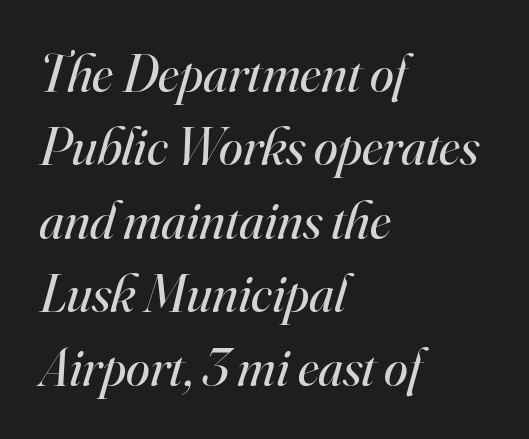
The image shows 54 px regular-weight serif type, italic (leaning right); set left-aligned, normal line spacing (1.36x), normal letter spacing, not underlined; high stroke contrast and a small x-height.
